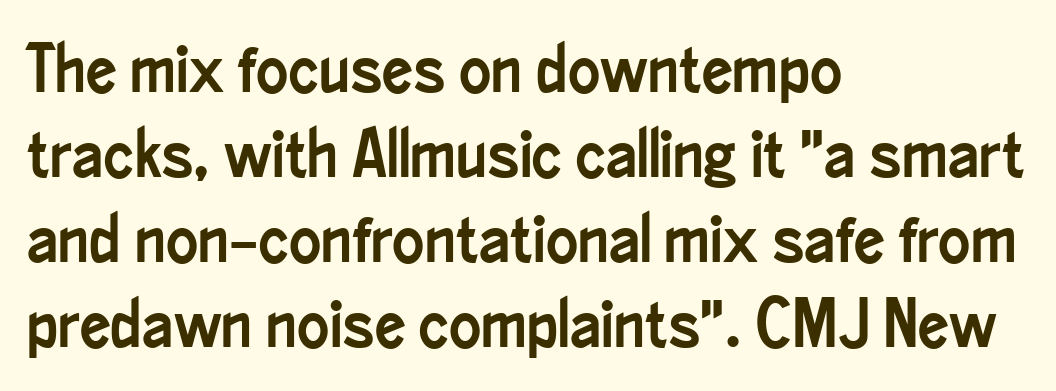
A typesetter would mark this as roman, not italic. This sample is left-justified, so line endings fall wherever the words run out. Does the leading feel generous? No, just average. This sample has the flowing, uneven cadence of proportional lettering. Nothing unusual about the tracking: characters are spaced as the font intends.
